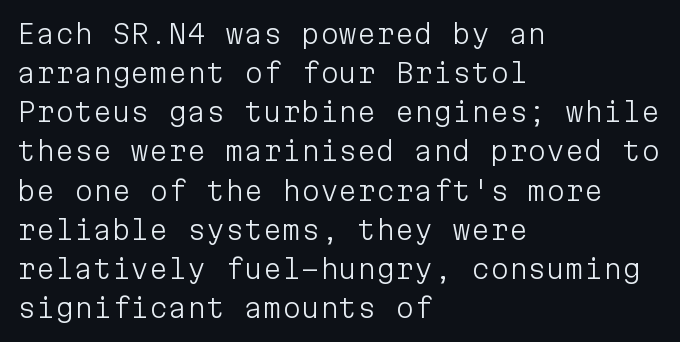
Default kerning and tracking; the words read as compact shapes. No heavy texture on the line: the type isn't bold. A roman cut, with each character standing at attention. Notice how the passage keeps a crisp vertical edge on the left only. Bare-footed words on every line.
